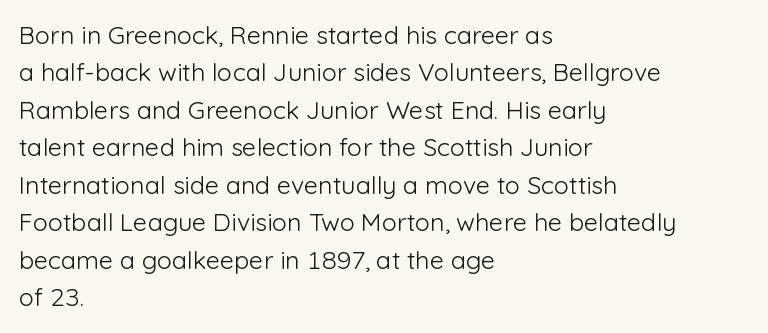
Q: Is the text bold? A: No.
Q: Is the text italic (slanted)? A: No, it is upright.
Q: Is the text underlined? A: No.
Q: How is the paragraph aligned? A: Left-aligned.
Q: Is the spacing between letters normal or unusually wide? A: Normal.
Q: Is the spacing between lines tight, normal or loose? A: Normal.
